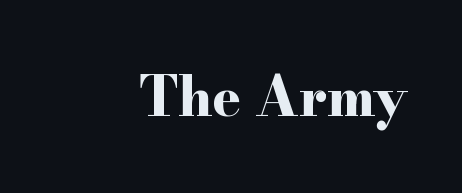
{"serif": "yes", "italic": "no", "bold": "yes", "weight": "bold", "width": "wide", "stroke_contrast": "high", "x_height": "small", "monospaced": "no", "underline": "no", "letter_spacing": "normal", "letter_spacing_em": 0.0, "glyph_px": 54}
